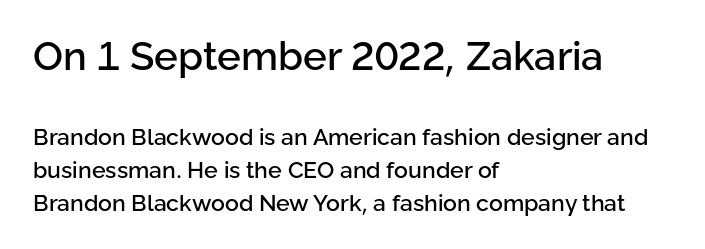
The image shows 40 px sans-serif type, upright; set left-aligned, normal line spacing (1.44x), normal letter spacing, not underlined; the first (top) block is 1.74x larger; low stroke contrast and a medium x-height.
